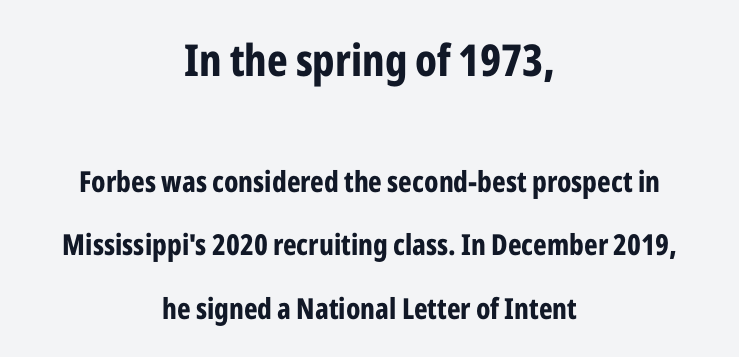
The typography opts for an upright posture over an oblique one. Just letters on the line, the space beneath them empty. The rendering shows plain stroke endings on the letterforms — a sans-serif design. Larger block? The one above; the one below is distinctly smaller. Is the letter spacing exaggerated? No — it looks like the ordinary default. These lines stand farther apart than default settings would place them.
